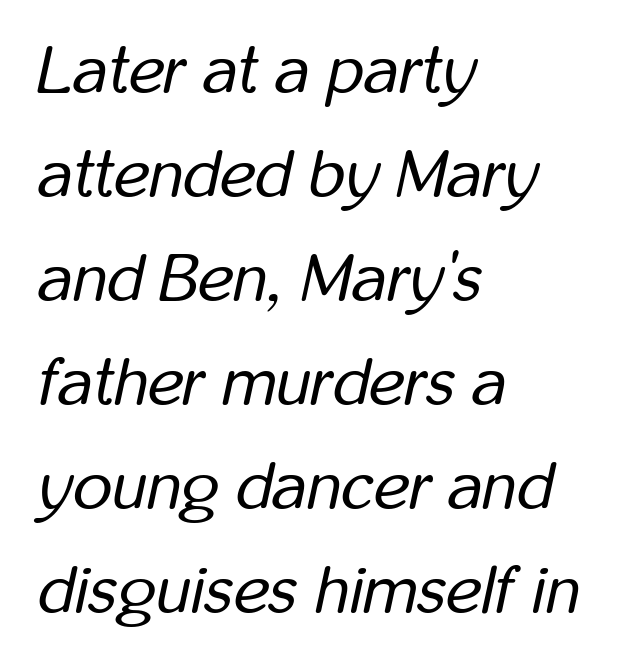
Q: Is the text bold? A: No.
Q: Is the text italic (slanted)? A: Yes, it leans right by about 12 degrees.
Q: Is the text underlined? A: No.
Q: How is the paragraph aligned? A: Left-aligned.
Q: Is the spacing between letters normal or unusually wide? A: Normal.
Q: Is the spacing between lines tight, normal or loose? A: Normal.
Q: Width (condensed, normal, or wide)? A: Condensed.
Q: Stroke contrast? A: Low.
Q: x-height? A: Medium.
Q: Monospaced? A: No.
